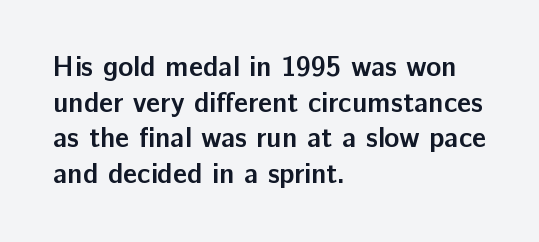
Q: Is the text bold? A: Yes.
Q: Is the text italic (slanted)? A: No, it is upright.
Q: Is the typeface a serif or a sans-serif typeface? A: Sans-serif.
Q: Is the text underlined? A: No.
Q: How is the paragraph aligned? A: Left-aligned.
Q: Is the spacing between letters normal or unusually wide? A: Normal.
Q: Is the spacing between lines tight, normal or loose? A: Normal.
Q: Width (condensed, normal, or wide)? A: Normal.
Q: Stroke contrast? A: Low.
Q: x-height? A: Medium.
Q: Monospaced? A: No.
